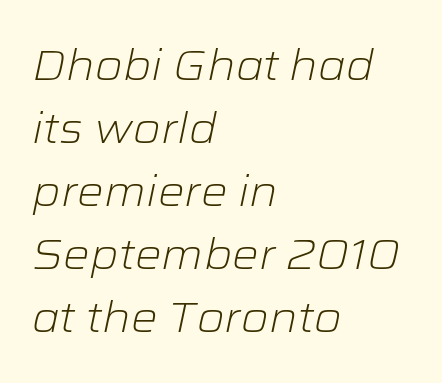
{"italic": "yes", "lean": "right", "slant_degrees": 12, "bold": "no", "weight": "light", "width": "wide", "stroke_contrast": "low", "x_height": "medium", "monospaced": "no", "underline": "no", "align": "left", "line_spacing": "normal", "line_spacing_ratio": 1.5, "letter_spacing": "normal", "letter_spacing_em": 0.0, "glyph_px": 42}
